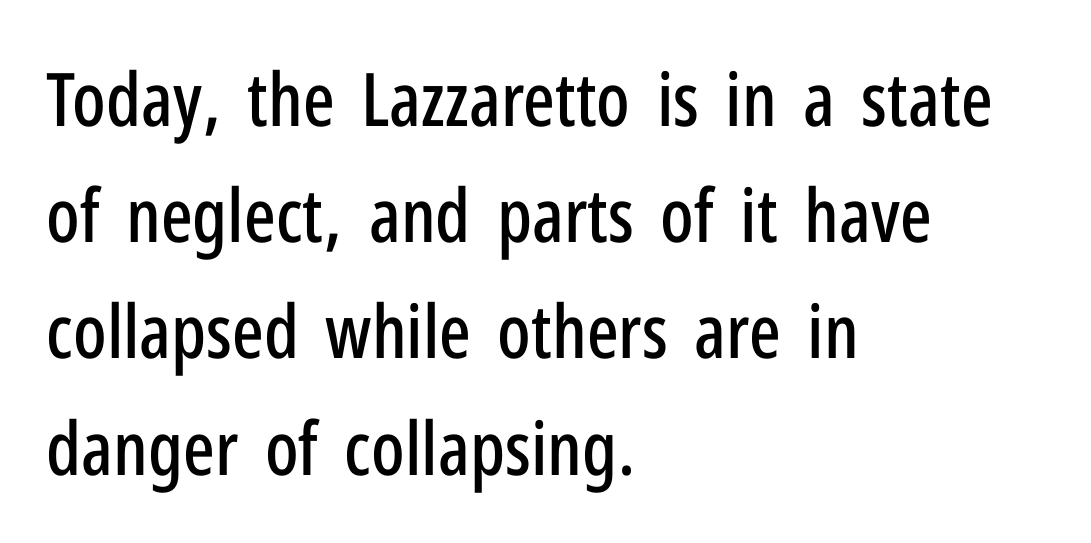
Q: Is the text italic (slanted)? A: No, it is upright.
Q: Is the typeface a serif or a sans-serif typeface? A: Sans-serif.
Q: Is the text underlined? A: No.
Q: How is the paragraph aligned? A: Left-aligned.
Q: Is the spacing between letters normal or unusually wide? A: Normal.
Q: Is the spacing between lines tight, normal or loose? A: Normal.
Q: Width (condensed, normal, or wide)? A: Condensed.
Q: Stroke contrast? A: Low.
Q: x-height? A: Medium.
Q: Monospaced? A: No.
